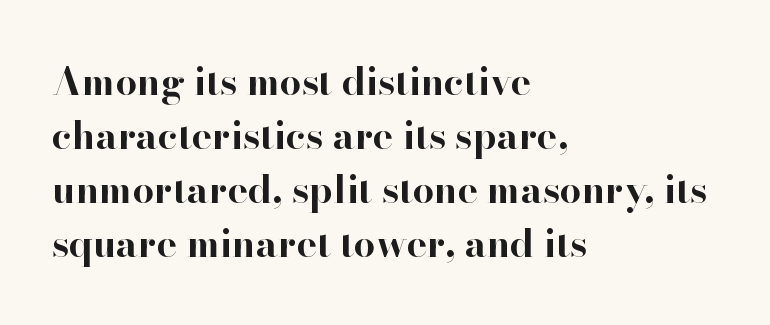
Q: Is the text bold? A: Yes.
Q: Is the text italic (slanted)? A: No, it is upright.
Q: Is the typeface a serif or a sans-serif typeface? A: Serif.
Q: Is the text underlined? A: No.
Q: How is the paragraph aligned? A: Left-aligned.
Q: Is the spacing between letters normal or unusually wide? A: Normal.
Q: Is the spacing between lines tight, normal or loose? A: Normal.
Q: Width (condensed, normal, or wide)? A: Normal.
Q: Stroke contrast? A: High.
Q: x-height? A: Small.
Q: Monospaced? A: No.
